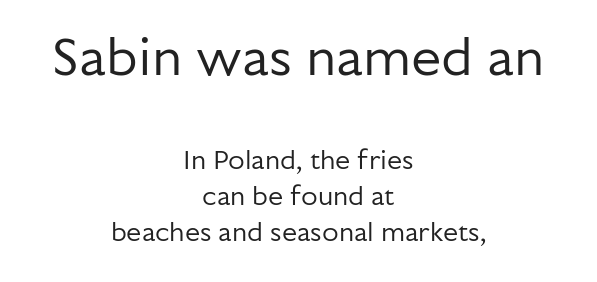
{"serif": "no", "italic": "no", "bold": "no", "weight": "regular", "width": "normal", "stroke_contrast": "low", "x_height": "medium", "monospaced": "no", "underline": "no", "align": "center", "line_spacing": "normal", "line_spacing_ratio": 1.32, "letter_spacing": "normal", "letter_spacing_em": 0.0, "larger_block": "first", "size_ratio": 2.0, "glyph_px": 54}
